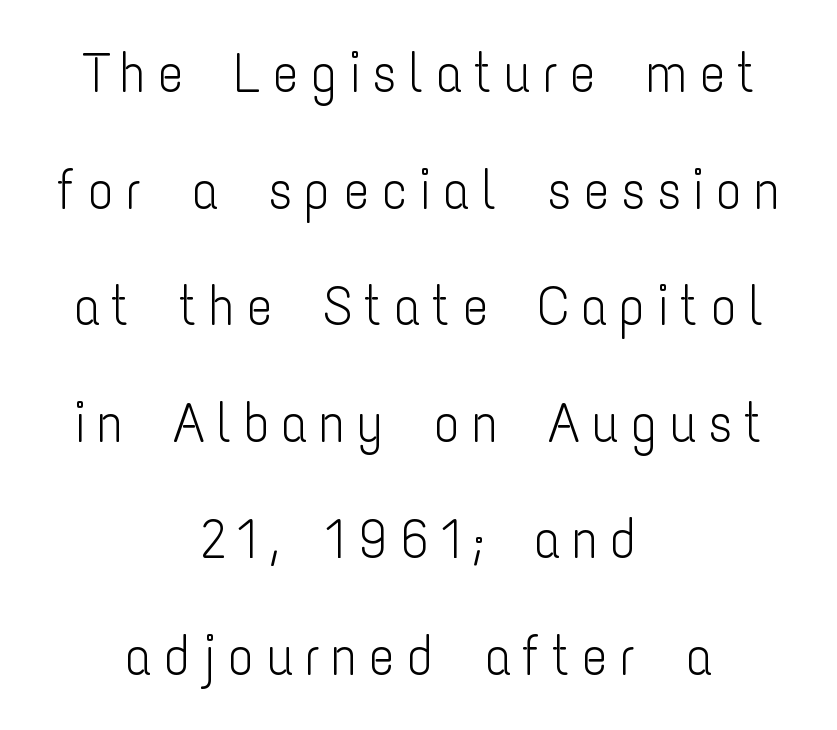
{"serif": "no", "italic": "no", "bold": "no", "weight": "light", "width": "condensed", "stroke_contrast": "low", "x_height": "medium", "monospaced": "no", "underline": "no", "align": "center", "line_spacing": "loose", "line_spacing_ratio": 2.12, "letter_spacing": "wide", "letter_spacing_em": 0.2, "glyph_px": 55}
